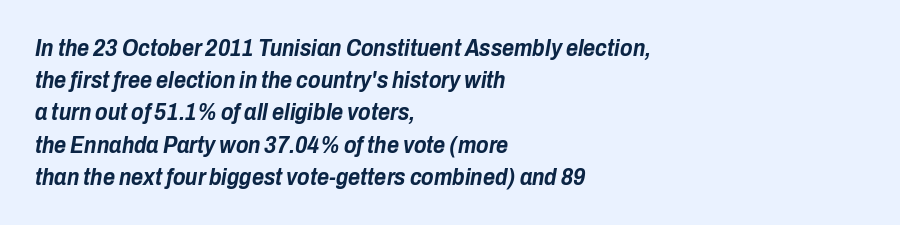
Caption: bold face, heavy strokes. Nothing unusual about the tracking: characters are spaced as the font intends. If you measured baseline to baseline, you'd find a middling distance. The space beneath each line is pristine and unruled. The setting favours the left margin, as ordinary paragraphs usually do. The axis of the letterforms is tilted away from vertical.
